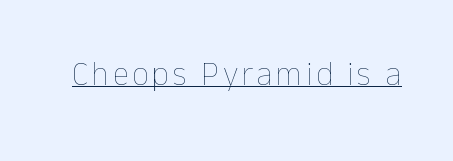
Q: Is the text bold? A: No.
Q: Is the text italic (slanted)? A: No, it is upright.
Q: Is the text underlined? A: Yes.
Q: Width (condensed, normal, or wide)? A: Normal.
Q: Stroke contrast? A: Low.
Q: x-height? A: Medium.
Q: Monospaced? A: No.
